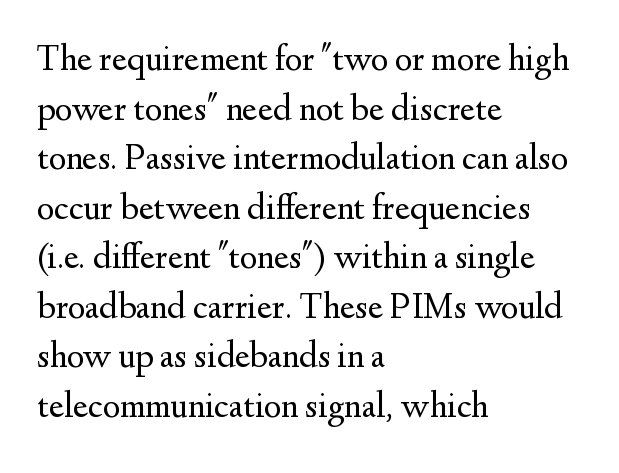
The image shows 37 px regular-weight serif type, upright; set left-aligned, normal line spacing (1.34x), normal letter spacing, not underlined; medium stroke contrast and a small x-height.
